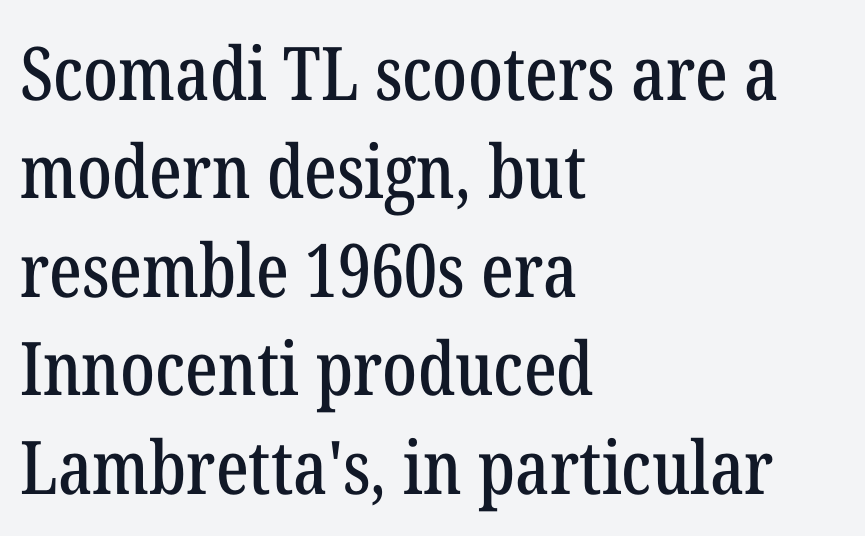
The rendering anchors every line to the left-hand side. The words here are not underlined. What's the leading like? Ordinary, nothing unusual. A typesetter would call this proportional, since set widths differ per character.
